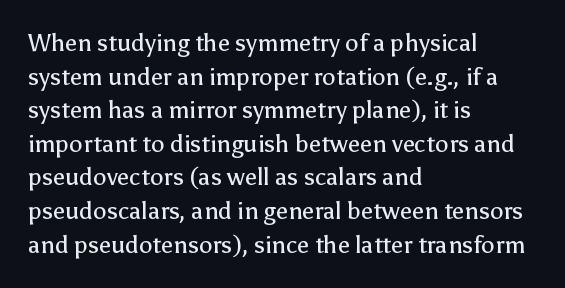
Q: Is the text bold? A: No.
Q: Is the text italic (slanted)? A: No, it is upright.
Q: Is the text underlined? A: No.
Q: How is the paragraph aligned? A: Left-aligned.
Q: Is the spacing between letters normal or unusually wide? A: Normal.
Q: Is the spacing between lines tight, normal or loose? A: Normal.
